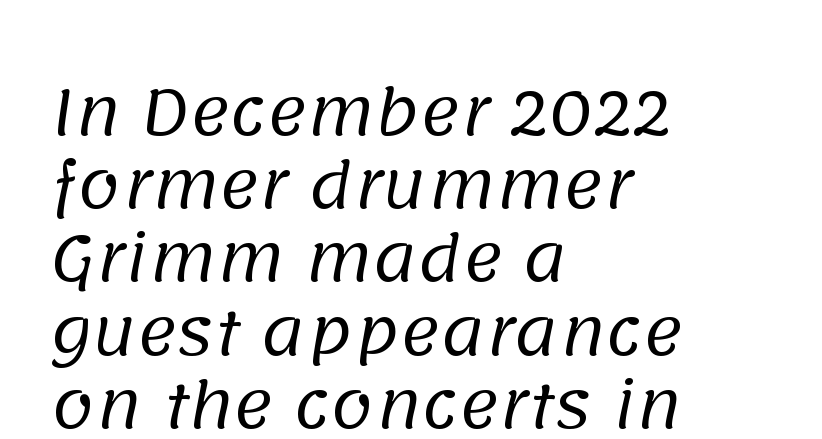
Q: Is the text bold? A: No.
Q: Is the typeface a serif or a sans-serif typeface? A: Sans-serif.
Q: Is the text underlined? A: No.
Q: How is the paragraph aligned? A: Left-aligned.
Q: Is the spacing between letters normal or unusually wide? A: Normal.
Q: Width (condensed, normal, or wide)? A: Normal.
Q: Stroke contrast? A: Low.
Q: x-height? A: Large.
Q: Monospaced? A: No.
